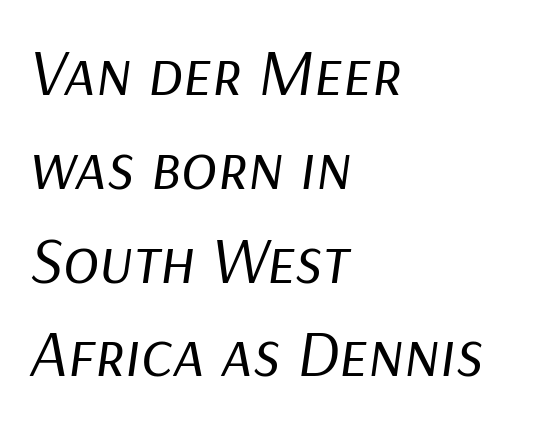
Reading down the column, the eye jumps a familiar distance to each next line. The typography opts for an oblique posture over an upright one. The strokes are not fattened; the text isn't bold. Students, note that the glyphs here touch the page at normal intervals. The setting favours the left margin, as ordinary paragraphs usually do.
